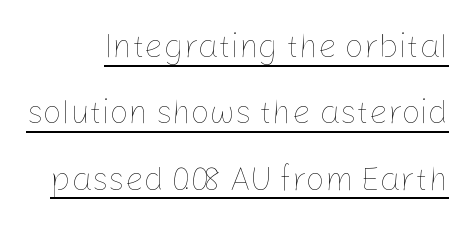
Q: Is the text bold? A: No.
Q: Is the text italic (slanted)? A: No, it is upright.
Q: Is the text underlined? A: Yes.
Q: Is the spacing between letters normal or unusually wide? A: Normal.
Q: Is the spacing between lines tight, normal or loose? A: Loose.
Q: Width (condensed, normal, or wide)? A: Normal.
Q: Stroke contrast? A: Low.
Q: x-height? A: Medium.
Q: Monospaced? A: No.
